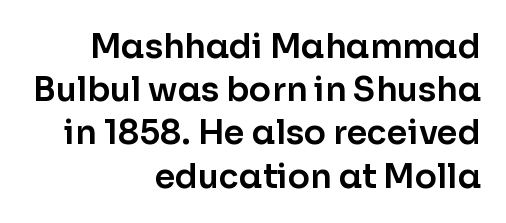
{"serif": "no", "italic": "no", "width": "normal", "stroke_contrast": "low", "x_height": "medium", "monospaced": "no", "underline": "no", "align": "right", "line_spacing": "normal", "line_spacing_ratio": 1.31, "letter_spacing": "normal", "letter_spacing_em": 0.0, "glyph_px": 33}
